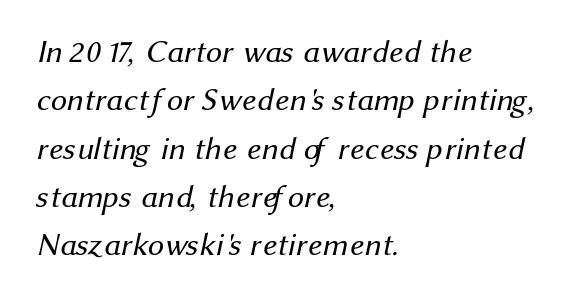
The image shows 32 px regular-weight sans-serif type; set left-aligned, normal line spacing (1.51x), normal letter spacing, not underlined; medium stroke contrast and a medium x-height.
